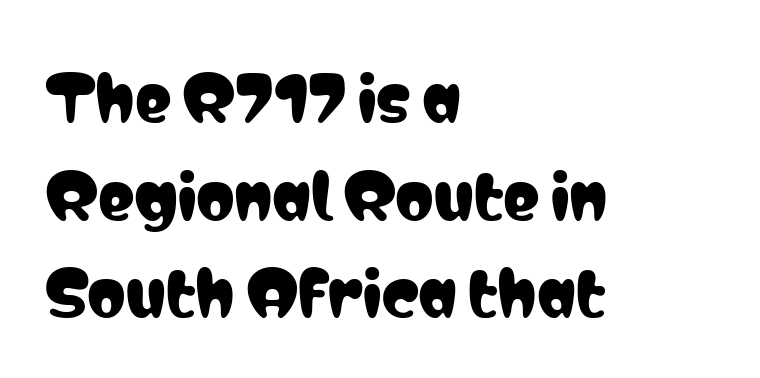
The image shows 61 px condensed sans-serif type, upright; set left-aligned, normal line spacing (1.6x), normal letter spacing, not underlined; low stroke contrast and a medium x-height.
